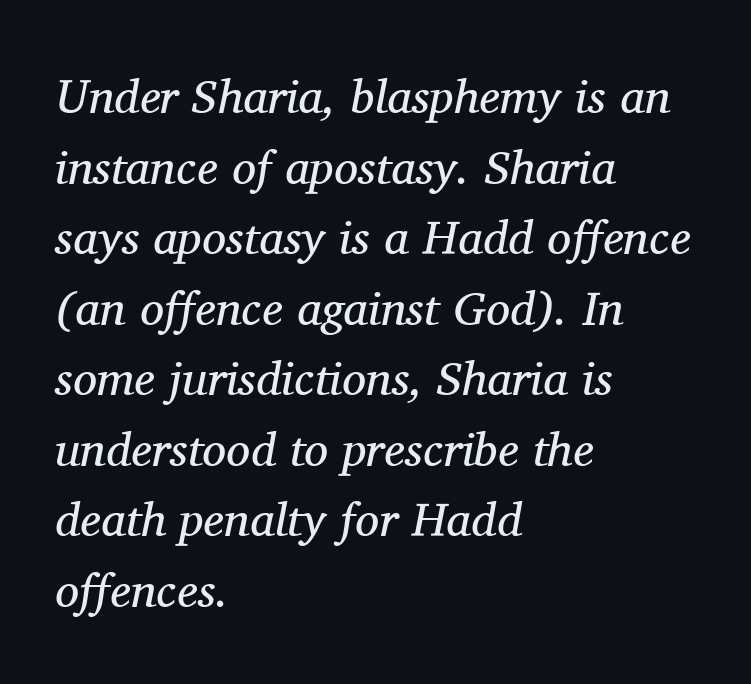
{"serif": "yes", "italic": "yes", "lean": "right", "slant_degrees": 11, "bold": "no", "weight": "regular", "width": "normal", "stroke_contrast": "medium", "x_height": "medium", "monospaced": "no", "underline": "no", "align": "left", "line_spacing": "normal", "line_spacing_ratio": 1.47, "letter_spacing": "normal", "letter_spacing_em": 0.0, "glyph_px": 48}
